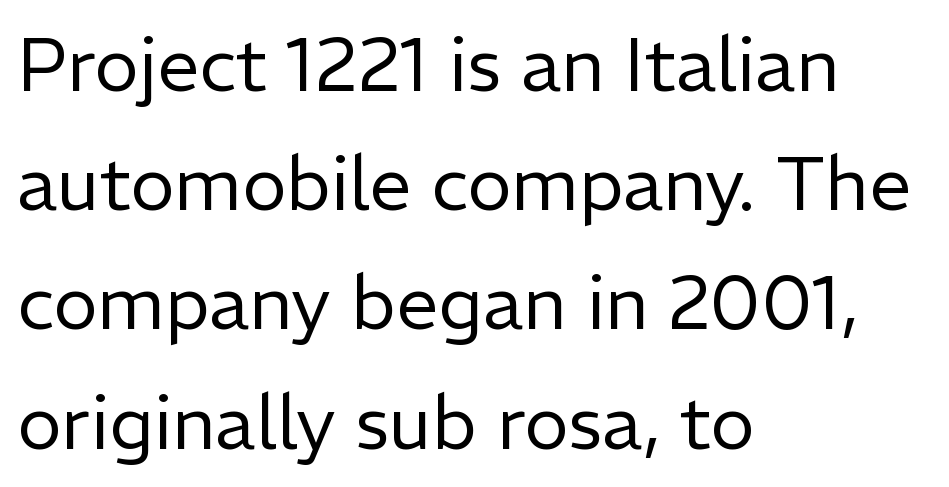
The image shows 75 px regular-weight sans-serif type, upright; set left-aligned, normal line spacing (1.59x), normal letter spacing, not underlined; low stroke contrast and a medium x-height.
